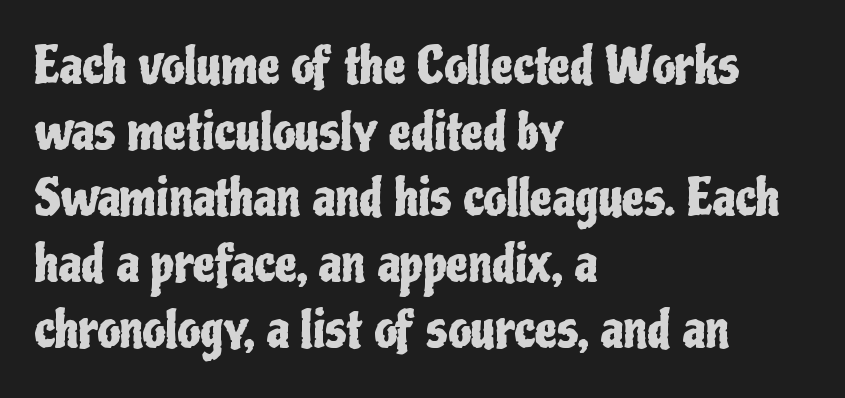
The rendering uses natural spacing where letterforms have individual widths. Vertically, the passage feels balanced, rows spaced as you'd expect. How are the letters spaced? Ordinarily, with no added tracking. Notice how the stems are strictly vertical — no italics here.
